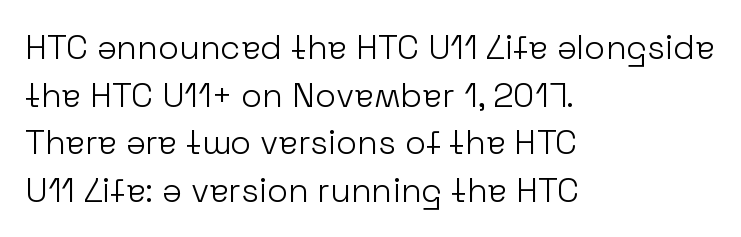
This sample uses plain, unmodified letter spacing. Regular leading. The lettering stays uniformly vertical, giving the passage a roman look. Is this a heavy cut? Hardly; it is regular or lighter. Each line starts at the same left margin while the right side varies.
